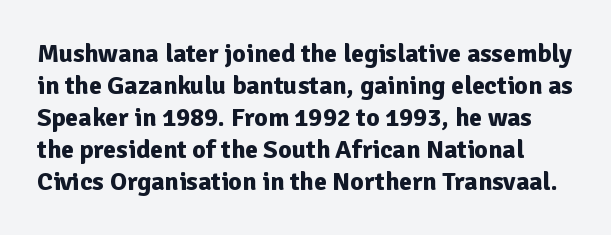
Q: Is the text bold? A: Yes.
Q: Is the text italic (slanted)? A: No, it is upright.
Q: Is the text underlined? A: No.
Q: Is the spacing between letters normal or unusually wide? A: Normal.
